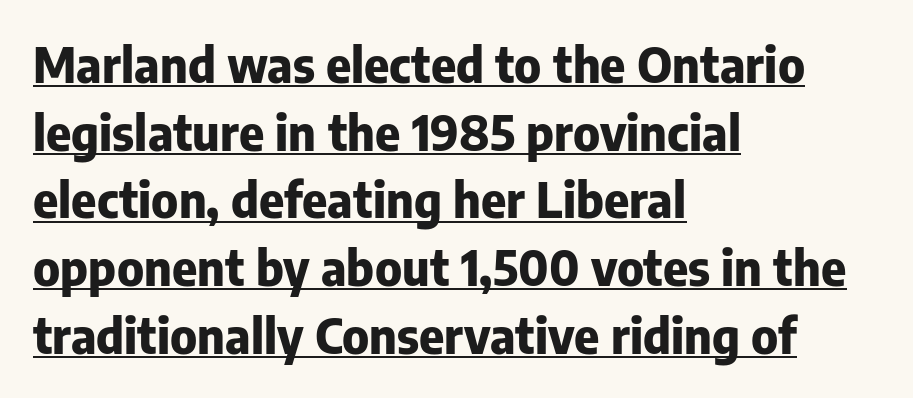
{"serif": "no", "italic": "no", "bold": "yes", "weight": "heavy", "width": "normal", "stroke_contrast": "low", "x_height": "medium", "monospaced": "no", "underline": "yes", "align": "left", "line_spacing": "normal", "line_spacing_ratio": 1.41, "letter_spacing": "normal", "letter_spacing_em": 0.0, "glyph_px": 48}
